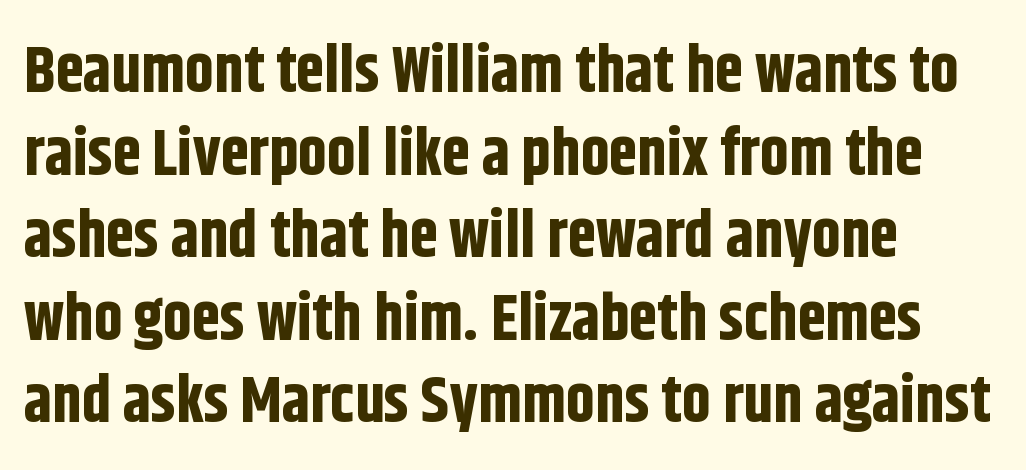
{"serif": "no", "italic": "no", "bold": "yes", "weight": "bold", "width": "condensed", "stroke_contrast": "low", "x_height": "large", "monospaced": "no", "underline": "no", "align": "left", "line_spacing": "normal", "line_spacing_ratio": 1.29, "letter_spacing": "normal", "letter_spacing_em": 0.0, "glyph_px": 64}
